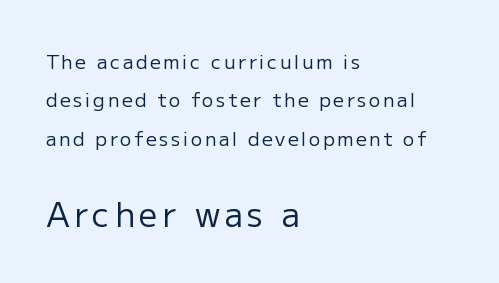
The image shows 33 px regular-weight sans-serif type, upright; set left-aligned, loose line spacing (2.02x), not underlined; the second (bottom) block is 1.74x larger; low stroke contrast and a medium x-height.
